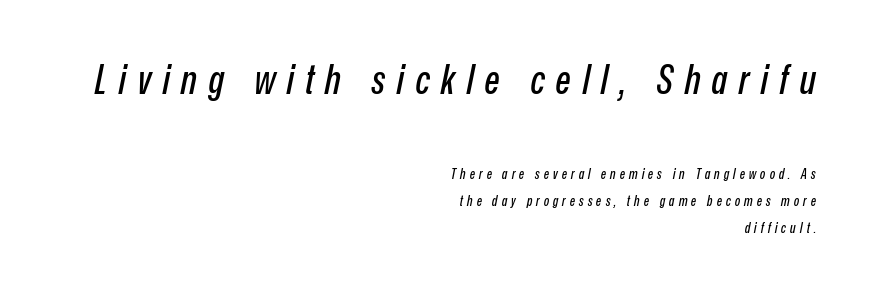
Q: Is the text italic (slanted)? A: Yes, it leans right by about 12 degrees.
Q: Is the text underlined? A: No.
Q: How is the paragraph aligned? A: Right-aligned.
Q: Is the spacing between letters normal or unusually wide? A: Unusually wide.
Q: Is the spacing between lines tight, normal or loose? A: Loose.
Q: Which block of text is set in a larger size, the first (top) or the second (bottom)? A: The first (top) one.
Q: Width (condensed, normal, or wide)? A: Condensed.
Q: Stroke contrast? A: Low.
Q: x-height? A: Medium.
Q: Monospaced? A: No.
